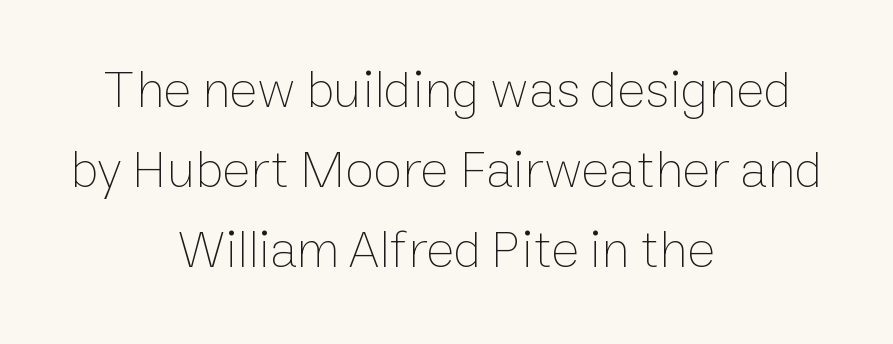
{"italic": "no", "bold": "no", "weight": "thin", "width": "normal", "stroke_contrast": "low", "x_height": "medium", "monospaced": "no", "underline": "no", "align": "center", "line_spacing": "normal", "line_spacing_ratio": 1.51, "letter_spacing": "normal", "letter_spacing_em": 0.0, "glyph_px": 53}
